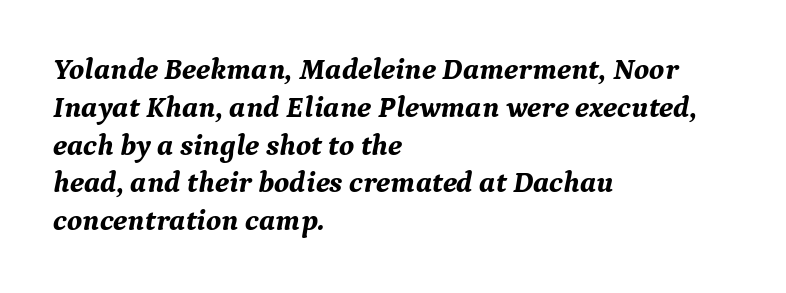
The image shows 30 px bold serif type, italic (leaning right); set left-aligned, normal line spacing (1.26x), normal letter spacing, not underlined; medium stroke contrast and a medium x-height.
